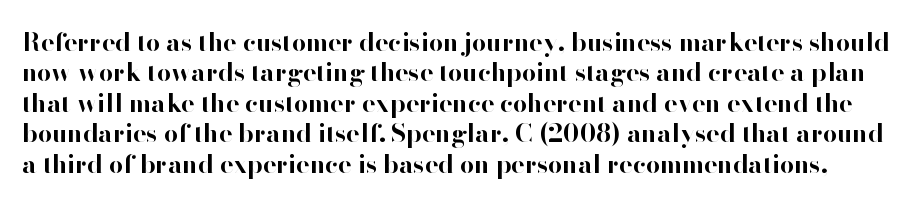
Short note: letters normally spaced. Do the letters lean? They stand straight. Anything drawn beneath the words? Only blank space. Does the weight exceed regular? Yes, all the way to bold.
